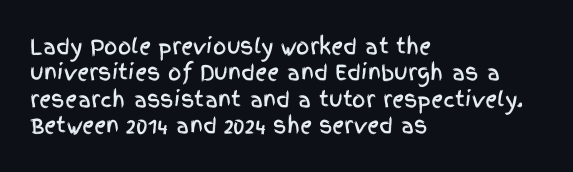
Q: Is the text italic (slanted)? A: No, it is upright.
Q: Is the text underlined? A: No.
Q: How is the paragraph aligned? A: Left-aligned.
Q: Is the spacing between letters normal or unusually wide? A: Normal.
Q: Is the spacing between lines tight, normal or loose? A: Normal.
